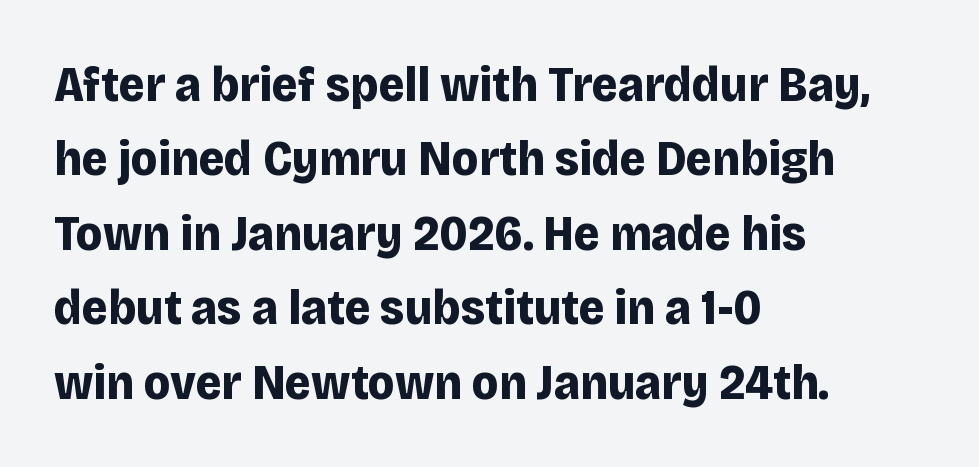
Q: Is the text bold? A: Yes.
Q: Is the text italic (slanted)? A: No, it is upright.
Q: Is the typeface a serif or a sans-serif typeface? A: Sans-serif.
Q: Is the text underlined? A: No.
Q: How is the paragraph aligned? A: Left-aligned.
Q: Is the spacing between letters normal or unusually wide? A: Normal.
Q: Is the spacing between lines tight, normal or loose? A: Normal.
Q: Width (condensed, normal, or wide)? A: Normal.
Q: Stroke contrast? A: Low.
Q: x-height? A: Large.
Q: Monospaced? A: No.
